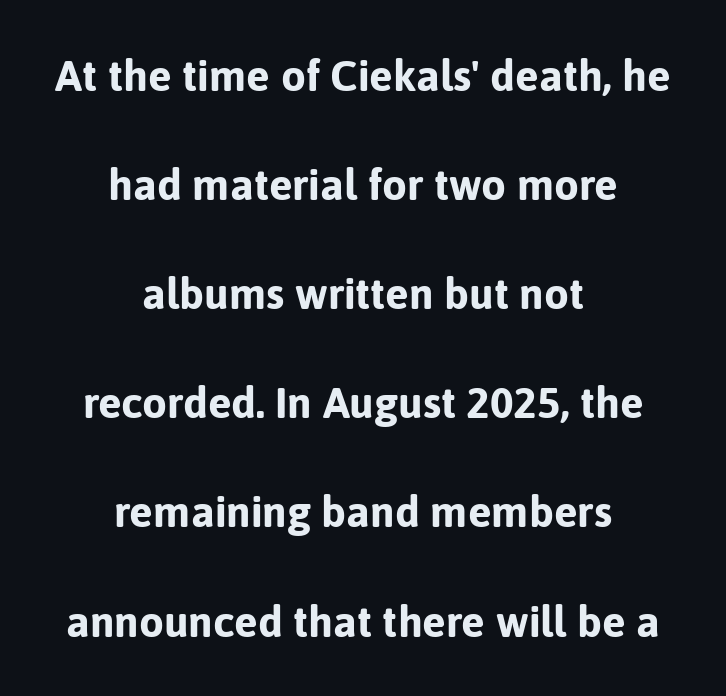
{"serif": "no", "italic": "no", "bold": "yes", "weight": "bold", "width": "normal", "stroke_contrast": "low", "x_height": "medium", "monospaced": "no", "underline": "no", "align": "center", "line_spacing": "loose", "line_spacing_ratio": 2.48, "letter_spacing": "normal", "letter_spacing_em": 0.0, "glyph_px": 44}
